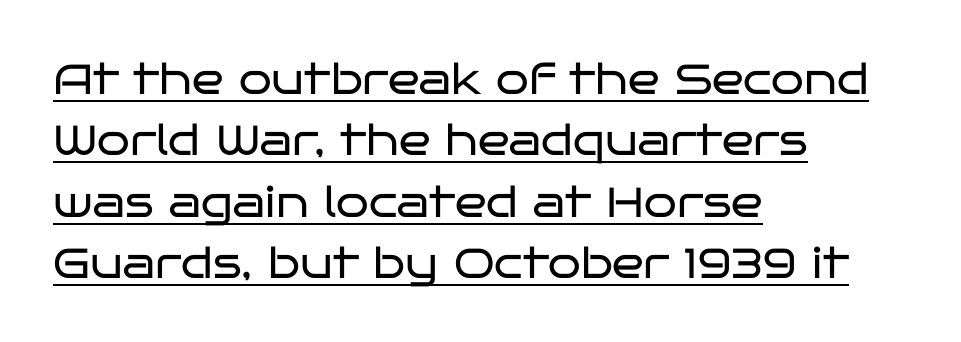
Beneath each row of characters lies a ruled line. This rendering leaves character spacing at its baseline value. This is the regular roman posture of the typeface. Nothing heavy about these letters — not bold at all. The glyphs in this specimen are sans serif.
